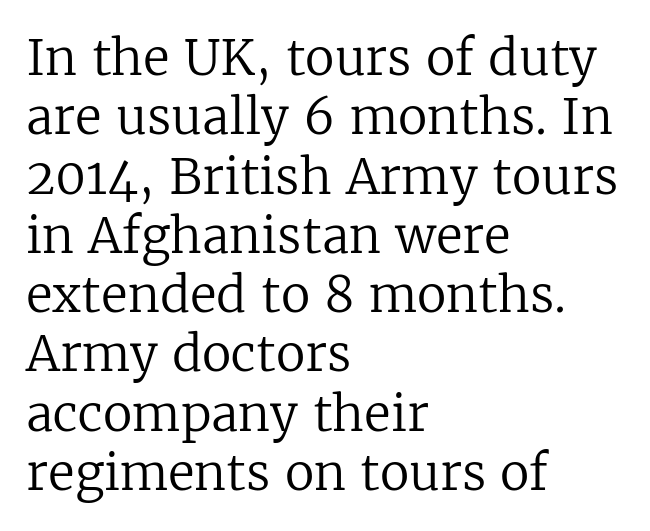
{"serif": "yes", "italic": "no", "bold": "no", "weight": "regular", "width": "normal", "stroke_contrast": "low", "x_height": "medium", "monospaced": "no", "underline": "no", "align": "left", "line_spacing_ratio": 1.21, "letter_spacing": "normal", "letter_spacing_em": 0.0, "glyph_px": 49}
